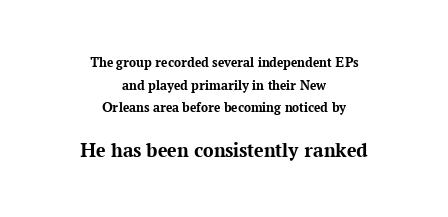
Q: Is the text bold? A: Yes.
Q: Is the text italic (slanted)? A: No, it is upright.
Q: Is the text underlined? A: No.
Q: How is the paragraph aligned? A: Centered.
Q: Is the spacing between letters normal or unusually wide? A: Normal.
Q: Is the spacing between lines tight, normal or loose? A: Normal.
Q: Which block of text is set in a larger size, the first (top) or the second (bottom)? A: The second (bottom) one.
